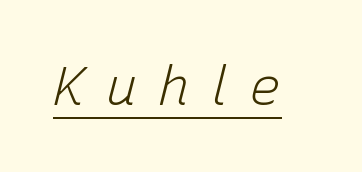
Is the type slanted? Yes — the strokes lean at a clear angle. The rendering uses natural spacing where letterforms have individual widths. Heft: none added — not bold. Look at the tracking — it's clearly loosened, letters drifting apart. The lettering is marked with a stroke running underneath it.
